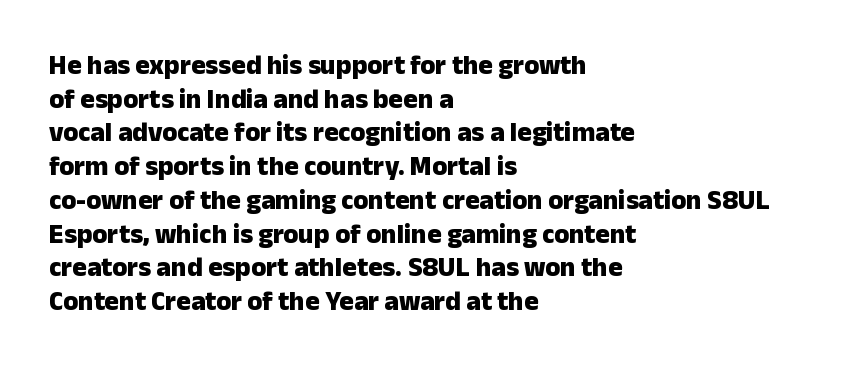
{"italic": "no", "bold": "yes", "underline": "no", "align": "left", "line_spacing": "normal", "line_spacing_ratio": 1.25, "letter_spacing": "normal", "letter_spacing_em": 0.0, "glyph_px": 27}
